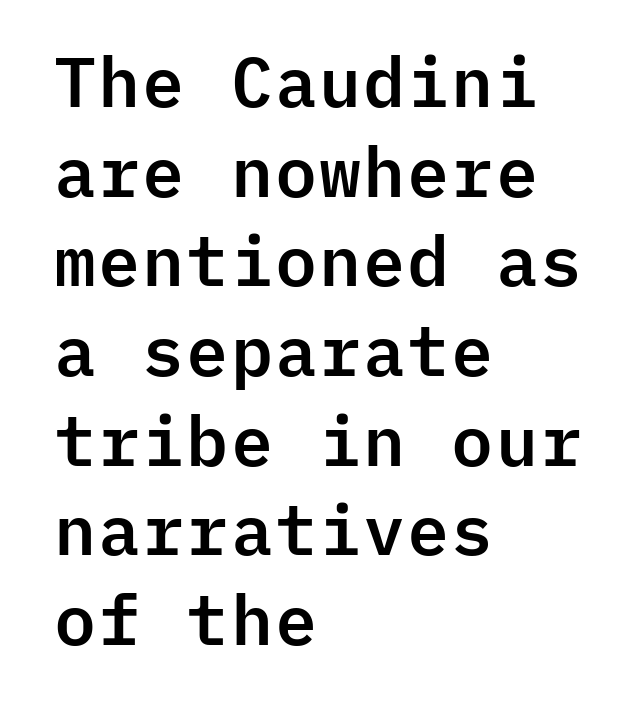
The image shows 69 px sans-serif type, upright, monospaced; set left-aligned, normal line spacing (1.3x), normal letter spacing, not underlined; low stroke contrast and a medium x-height.
